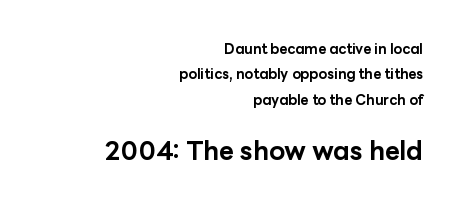
The image shows 26 px bold type, upright; set right-aligned, line spacing 1.81x, normal letter spacing, not underlined; the second (bottom) block is 1.86x larger.
